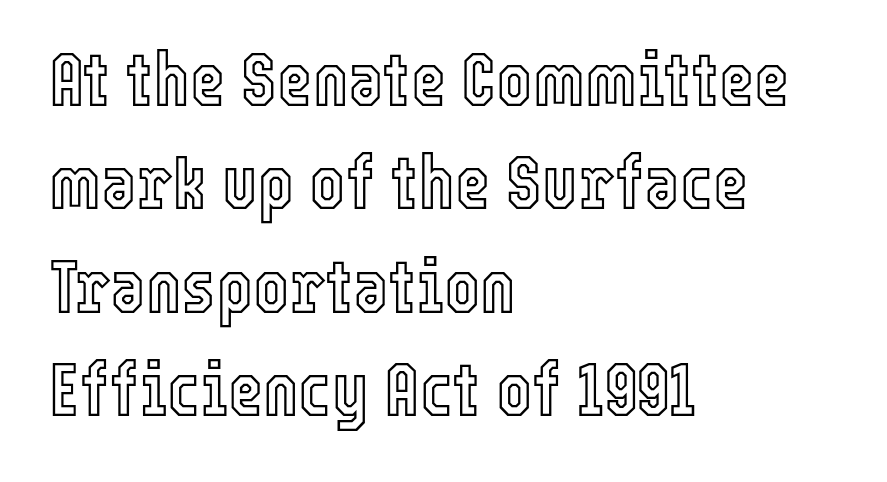
The foot of each line stays bare and open. No italicization has been applied; the sample stays upright. The letters advance in unequal steps, a hallmark of proportional type. The vertical gap from one line to the next is medium. Students, note that the glyphs here touch the page at normal intervals.
